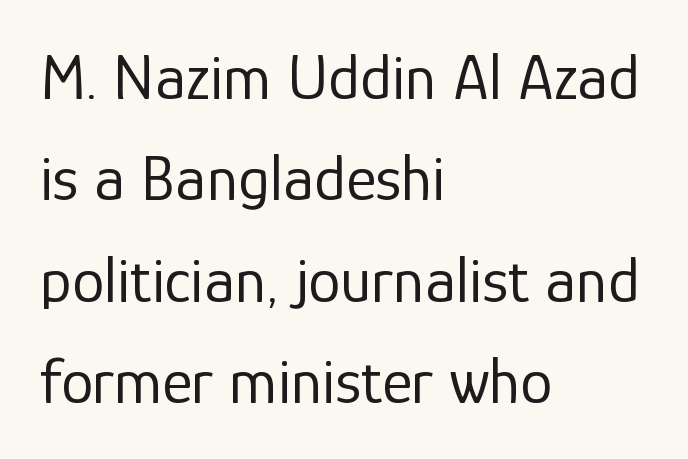
The image shows 65 px regular-weight sans-serif type, upright; set left-aligned, normal line spacing (1.56x), normal letter spacing, not underlined; low stroke contrast and a medium x-height.
